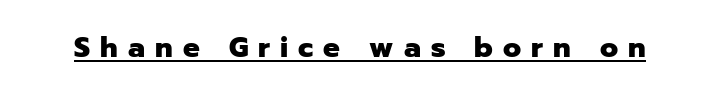
Q: Is the text bold? A: Yes.
Q: Is the text italic (slanted)? A: No, it is upright.
Q: Is the typeface a serif or a sans-serif typeface? A: Sans-serif.
Q: Is the text underlined? A: Yes.
Q: Is the spacing between letters normal or unusually wide? A: Unusually wide.
Q: Width (condensed, normal, or wide)? A: Normal.
Q: Stroke contrast? A: Low.
Q: x-height? A: Medium.
Q: Monospaced? A: No.
